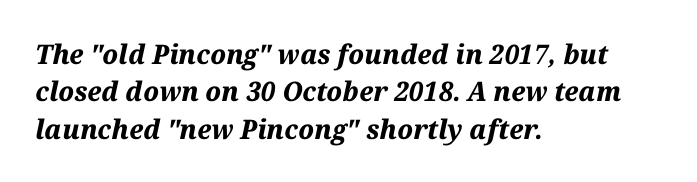
Honestly, the letter spacing is just normal — you wouldn't notice it. This rendering features lettering with no underline. A student would call this left alignment; a typographer would say flush left, rag right. Each glyph is drawn with heavy, bold strokes. The leading is moderate, giving the passage an even texture.
